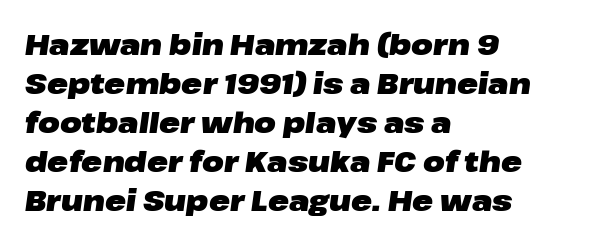
The image shows 28 px heavy, wide type, italic (leaning right); set left-aligned, normal line spacing (1.39x), normal letter spacing, not underlined; low stroke contrast and a medium x-height.
